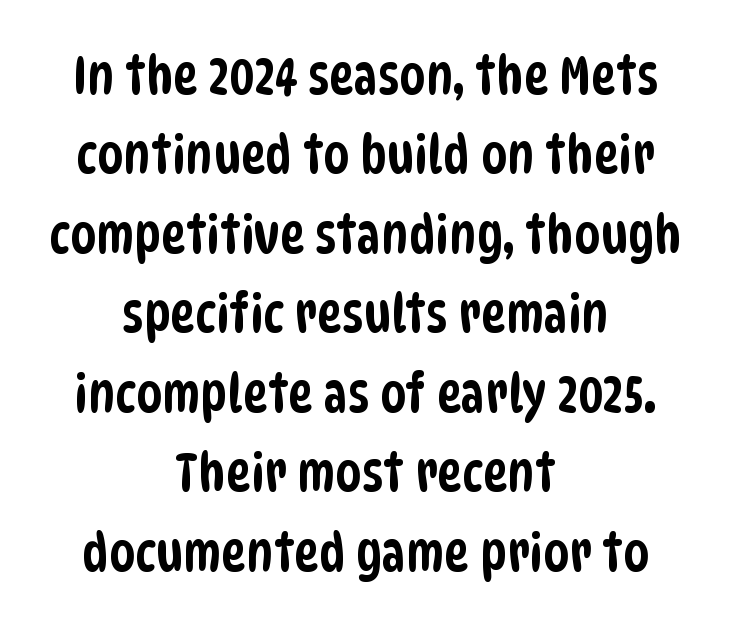
The image shows 53 px condensed sans-serif type; set centered, normal line spacing (1.5x), normal letter spacing, not underlined; low stroke contrast and a large x-height.
